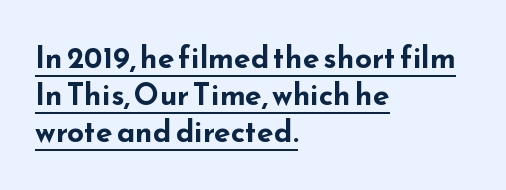
Q: Is the text bold? A: Yes.
Q: Is the text italic (slanted)? A: No, it is upright.
Q: Is the typeface a serif or a sans-serif typeface? A: Sans-serif.
Q: Is the text underlined? A: Yes.
Q: How is the paragraph aligned? A: Left-aligned.
Q: Is the spacing between letters normal or unusually wide? A: Normal.
Q: Width (condensed, normal, or wide)? A: Wide.
Q: Stroke contrast? A: Low.
Q: x-height? A: Small.
Q: Monospaced? A: No.
